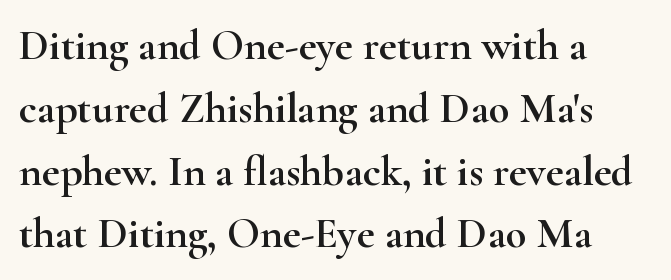
{"serif": "yes", "italic": "no", "width": "wide", "stroke_contrast": "high", "x_height": "small", "monospaced": "no", "underline": "no", "align": "left", "line_spacing": "normal", "line_spacing_ratio": 1.46, "letter_spacing": "normal", "letter_spacing_em": 0.0, "glyph_px": 43}
